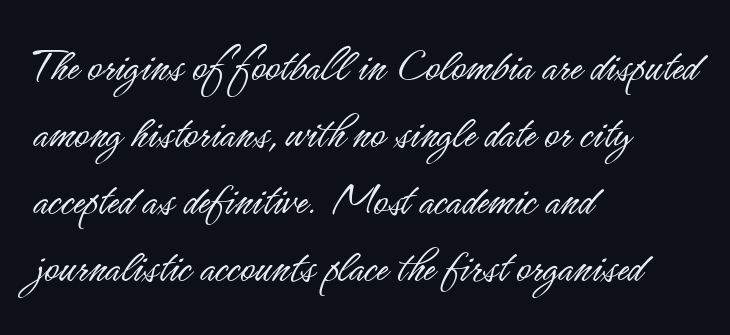
Stem width sits at or under what a default text font uses. The paragraph shown leans on its left margin. Any mark beneath the type? The region is blank. Default kerning and tracking; the words read as compact shapes.
